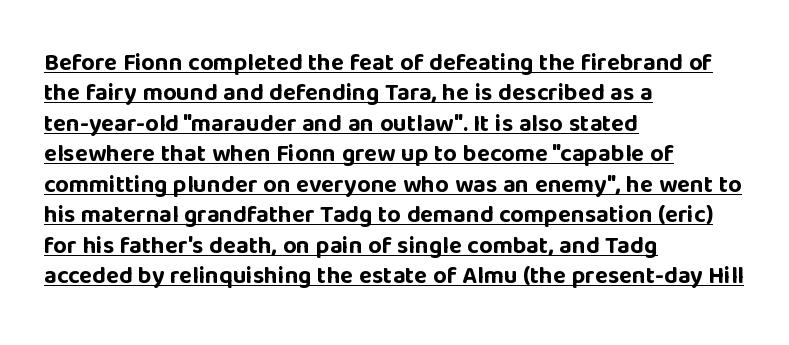
In terms of letterspacing, this is plain default setting. Line spacing here is normal. The glyphs have the mass of a bold cut. Horizontal alignment here is leftward, the default for most running prose. When letters stand straight like this, we call the style roman or upright.
